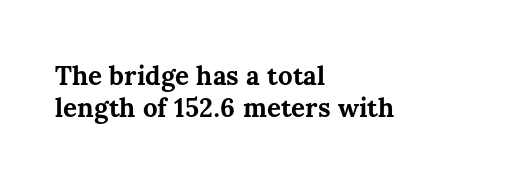
The image shows 26 px bold type, upright; set left-aligned, normal line spacing (1.25x), normal letter spacing, not underlined.
